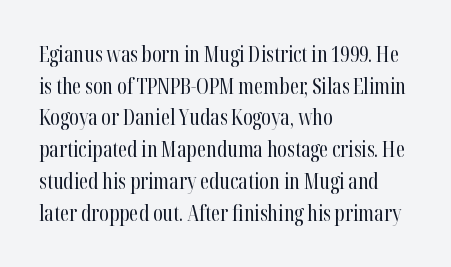
Q: Is the text bold? A: No.
Q: Is the text italic (slanted)? A: No, it is upright.
Q: Is the text underlined? A: No.
Q: How is the paragraph aligned? A: Left-aligned.
Q: Is the spacing between letters normal or unusually wide? A: Normal.
Q: Is the spacing between lines tight, normal or loose? A: Normal.
